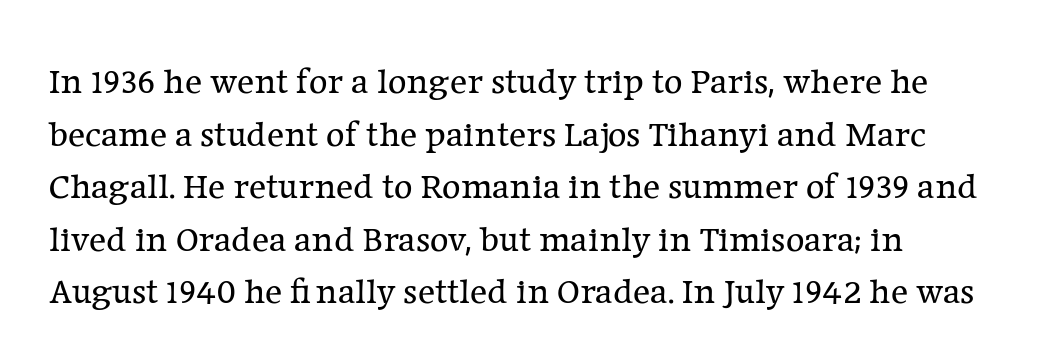
Q: Is the text bold? A: No.
Q: Is the text italic (slanted)? A: No, it is upright.
Q: Is the typeface a serif or a sans-serif typeface? A: Serif.
Q: Is the text underlined? A: No.
Q: How is the paragraph aligned? A: Left-aligned.
Q: Is the spacing between letters normal or unusually wide? A: Normal.
Q: Is the spacing between lines tight, normal or loose? A: Normal.
Q: Width (condensed, normal, or wide)? A: Normal.
Q: Stroke contrast? A: Low.
Q: x-height? A: Medium.
Q: Monospaced? A: No.
